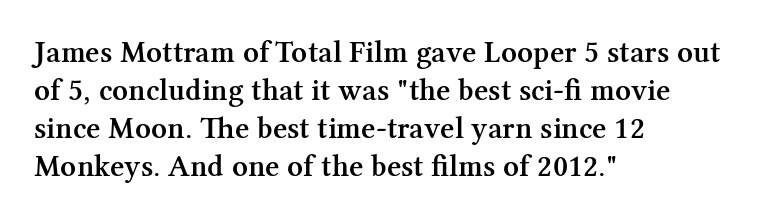
Q: Is the text bold? A: Semi-bold.
Q: Is the text italic (slanted)? A: No, it is upright.
Q: Is the typeface a serif or a sans-serif typeface? A: Serif.
Q: Is the text underlined? A: No.
Q: How is the paragraph aligned? A: Left-aligned.
Q: Is the spacing between letters normal or unusually wide? A: Normal.
Q: Width (condensed, normal, or wide)? A: Normal.
Q: Stroke contrast? A: Medium.
Q: x-height? A: Medium.
Q: Monospaced? A: No.
